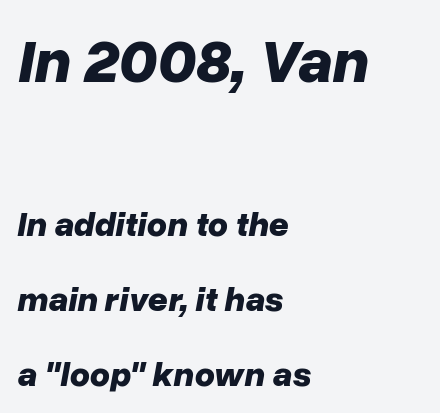
The image shows 62 px bold type, italic (leaning right); set left-aligned, loose line spacing (2.15x), normal letter spacing, not underlined; the first (top) block is 1.77x larger; low stroke contrast and a medium x-height.
